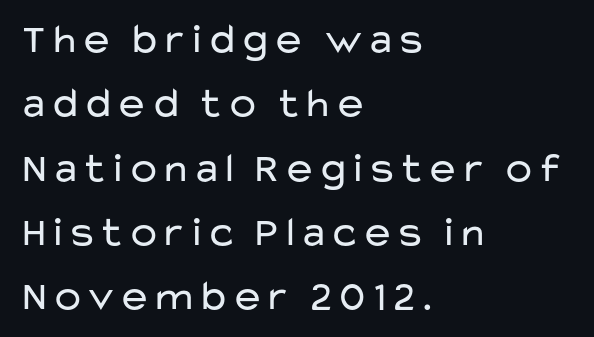
The line texture is even and compact thanks to regular tracking. Lines of text with bare space underneath. The lettering stays uniformly vertical, giving the passage a roman look. Unbolded letterforms with no extra heft.
